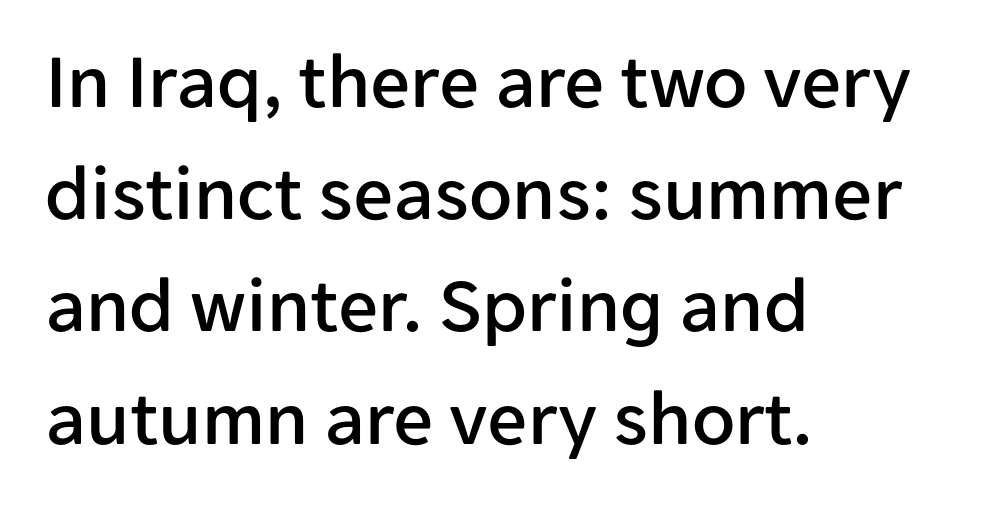
Q: Is the text italic (slanted)? A: No, it is upright.
Q: Is the typeface a serif or a sans-serif typeface? A: Sans-serif.
Q: Is the text underlined? A: No.
Q: How is the paragraph aligned? A: Left-aligned.
Q: Is the spacing between letters normal or unusually wide? A: Normal.
Q: Is the spacing between lines tight, normal or loose? A: Normal.
Q: Width (condensed, normal, or wide)? A: Normal.
Q: Stroke contrast? A: Low.
Q: x-height? A: Medium.
Q: Monospaced? A: No.
